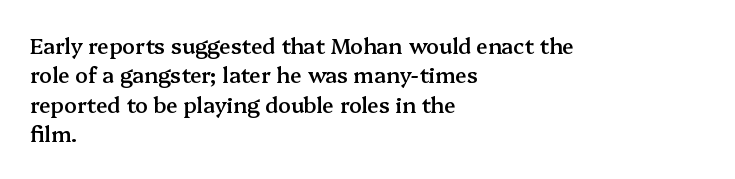
{"italic": "no", "bold": "semi", "underline": "no", "align": "left", "line_spacing": "normal", "line_spacing_ratio": 1.4, "letter_spacing": "normal", "letter_spacing_em": 0.0, "glyph_px": 21}
